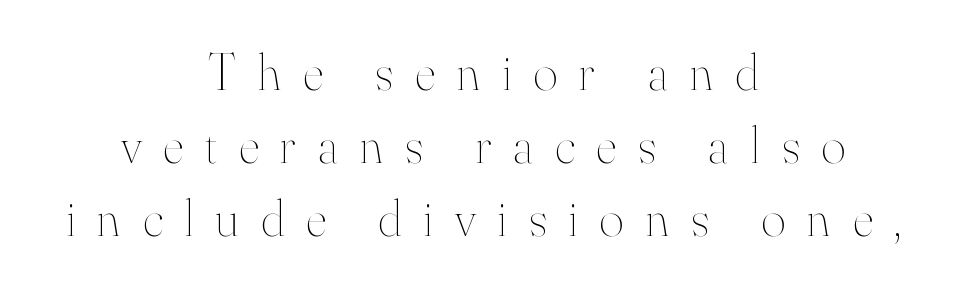
Q: Is the text bold? A: No.
Q: Is the text italic (slanted)? A: No, it is upright.
Q: Is the text underlined? A: No.
Q: How is the paragraph aligned? A: Centered.
Q: Is the spacing between letters normal or unusually wide? A: Unusually wide.
Q: Is the spacing between lines tight, normal or loose? A: Normal.
Q: Width (condensed, normal, or wide)? A: Normal.
Q: Stroke contrast? A: High.
Q: x-height? A: Small.
Q: Monospaced? A: No.
